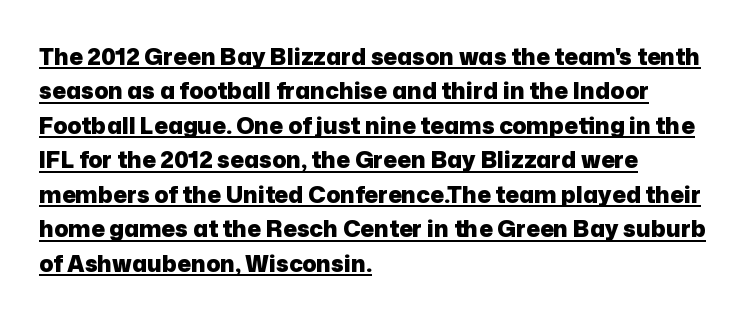
The image shows 23 px bold type, upright; set left-aligned, normal line spacing (1.5x), normal letter spacing, underlined.
